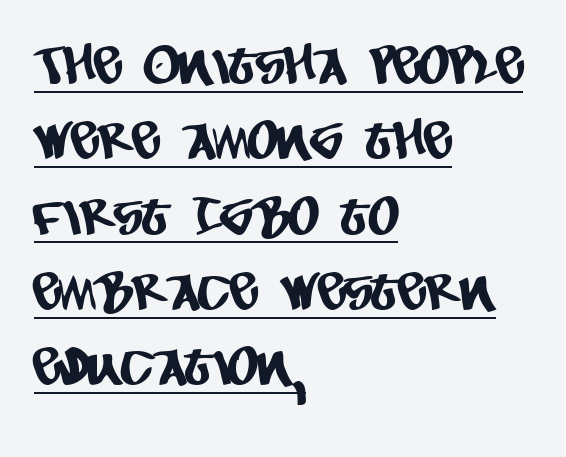
{"serif": "no", "width": "condensed", "stroke_contrast": "low", "x_height": "large", "monospaced": "no", "underline": "yes", "align": "left", "line_spacing": "normal", "line_spacing_ratio": 1.42, "letter_spacing": "normal", "letter_spacing_em": 0.0, "glyph_px": 53}
